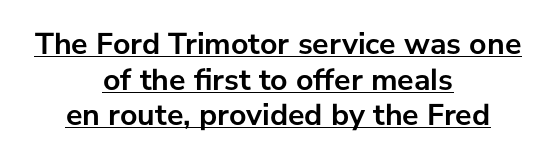
The image shows 31 px semibold sans-serif type, upright; set centered, tight line spacing (1.15x), normal letter spacing, underlined; low stroke contrast and a medium x-height.
